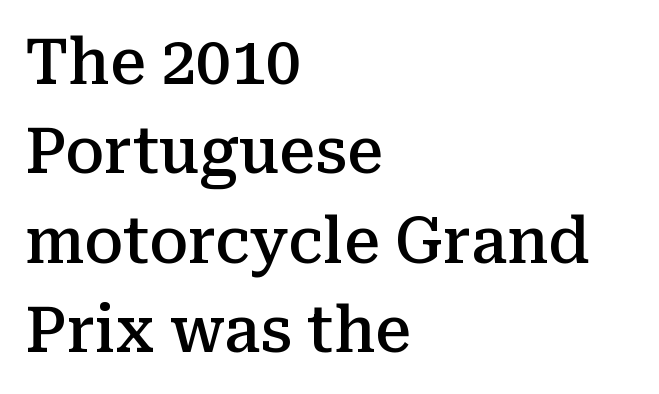
The image shows 63 px semibold serif type, upright; set left-aligned, normal line spacing (1.42x), normal letter spacing, not underlined; medium stroke contrast and a medium x-height.
